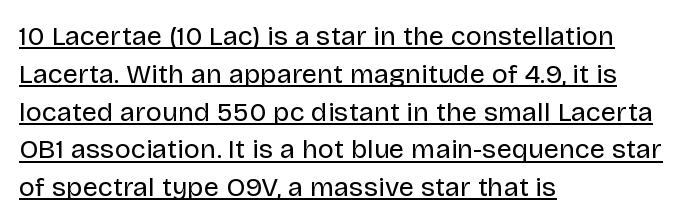
{"italic": "no", "bold": "no", "underline": "yes", "align": "left", "line_spacing": "normal", "line_spacing_ratio": 1.4, "letter_spacing": "normal", "letter_spacing_em": 0.0, "glyph_px": 27}
